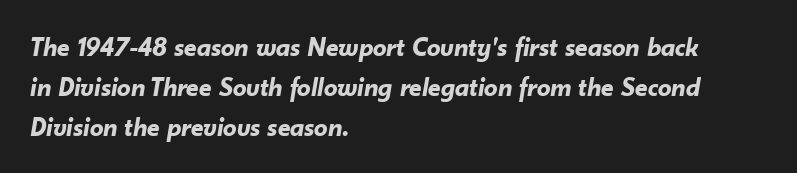
{"italic": "yes", "lean": "right", "slant_degrees": 10, "bold": "yes", "underline": "no", "align": "left", "line_spacing": "normal", "line_spacing_ratio": 1.48, "letter_spacing": "normal", "letter_spacing_em": 0.0, "glyph_px": 27}
